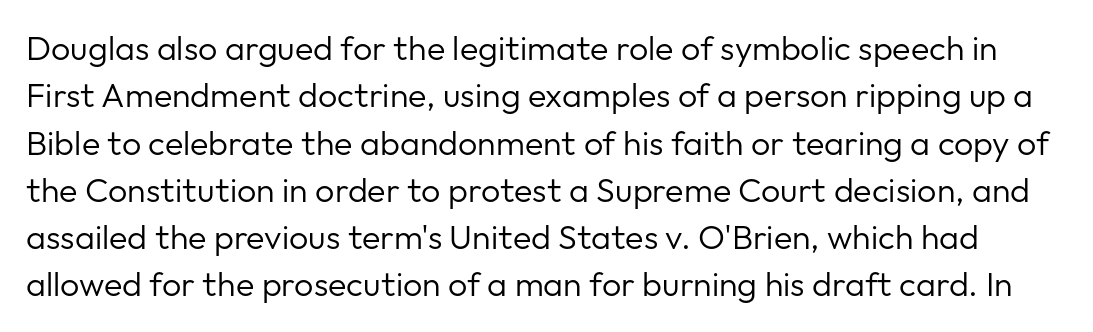
Q: Is the text bold? A: No.
Q: Is the text italic (slanted)? A: No, it is upright.
Q: Is the typeface a serif or a sans-serif typeface? A: Sans-serif.
Q: Is the text underlined? A: No.
Q: Is the spacing between letters normal or unusually wide? A: Normal.
Q: Is the spacing between lines tight, normal or loose? A: Normal.
Q: Width (condensed, normal, or wide)? A: Normal.
Q: Stroke contrast? A: Low.
Q: x-height? A: Medium.
Q: Monospaced? A: No.
